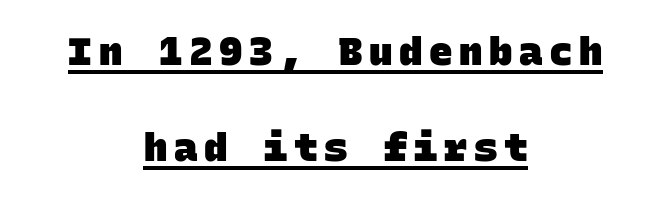
Q: Is the text bold? A: Yes.
Q: Is the typeface a serif or a sans-serif typeface? A: Sans-serif.
Q: Is the text underlined? A: Yes.
Q: How is the paragraph aligned? A: Centered.
Q: Is the spacing between lines tight, normal or loose? A: Loose.
Q: Width (condensed, normal, or wide)? A: Normal.
Q: Stroke contrast? A: Low.
Q: x-height? A: Large.
Q: Monospaced? A: Yes.
